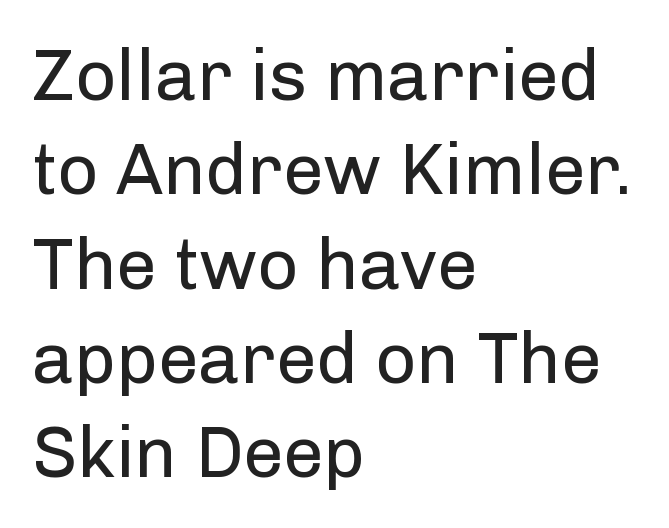
Q: Is the text bold? A: No.
Q: Is the text italic (slanted)? A: No, it is upright.
Q: Is the typeface a serif or a sans-serif typeface? A: Sans-serif.
Q: Is the text underlined? A: No.
Q: How is the paragraph aligned? A: Left-aligned.
Q: Is the spacing between letters normal or unusually wide? A: Normal.
Q: Is the spacing between lines tight, normal or loose? A: Normal.
Q: Width (condensed, normal, or wide)? A: Normal.
Q: Stroke contrast? A: Low.
Q: x-height? A: Medium.
Q: Monospaced? A: No.
